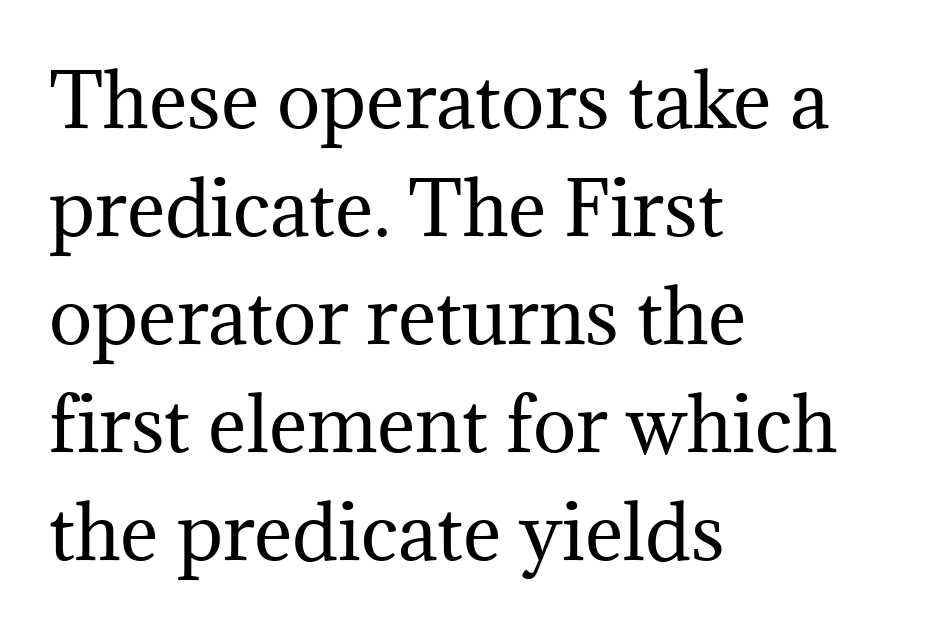
Weight class: somewhere from thin through regular. This is serif lettering, the kind often seen in printed books. You could call the tracking neutral — neither tight nor loose. Reading down the block, your eye returns to a fixed left position each line. Nope, not italic — everything's standing straight. Bare-footed words on every line.
